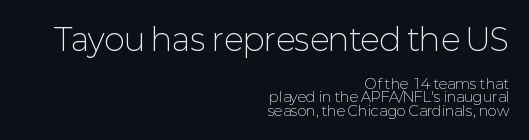
Q: Is the text bold? A: No.
Q: Is the text italic (slanted)? A: No, it is upright.
Q: Is the typeface a serif or a sans-serif typeface? A: Sans-serif.
Q: Is the text underlined? A: No.
Q: How is the paragraph aligned? A: Right-aligned.
Q: Is the spacing between letters normal or unusually wide? A: Normal.
Q: Is the spacing between lines tight, normal or loose? A: Tight.
Q: Which block of text is set in a larger size, the first (top) or the second (bottom)? A: The first (top) one.
Q: Width (condensed, normal, or wide)? A: Normal.
Q: Stroke contrast? A: Low.
Q: x-height? A: Medium.
Q: Monospaced? A: No.
